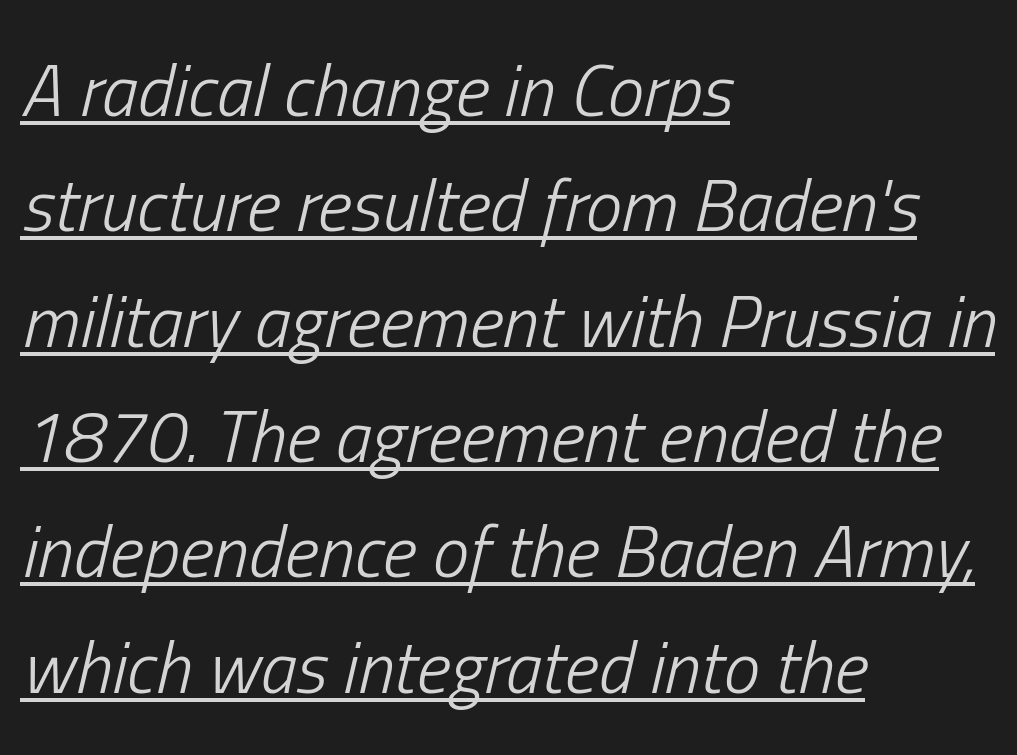
{"italic": "yes", "lean": "right", "slant_degrees": 13, "bold": "no", "weight": "light", "width": "condensed", "stroke_contrast": "low", "x_height": "medium", "monospaced": "no", "underline": "yes", "align": "left", "line_spacing": "normal", "line_spacing_ratio": 1.58, "letter_spacing": "normal", "letter_spacing_em": 0.0, "glyph_px": 73}
